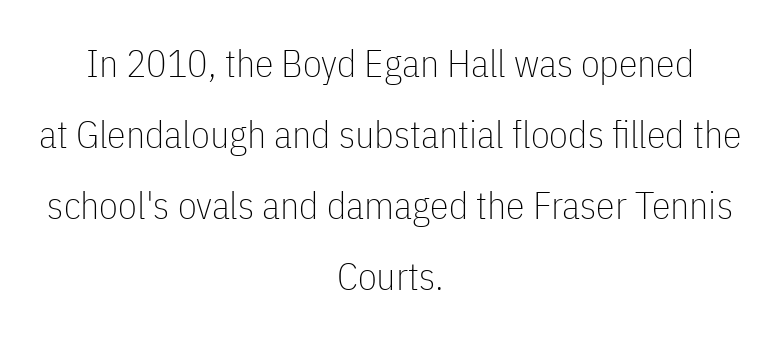
{"serif": "no", "italic": "no", "bold": "no", "weight": "thin", "width": "condensed", "stroke_contrast": "low", "x_height": "medium", "monospaced": "no", "underline": "no", "align": "center", "line_spacing_ratio": 1.87, "letter_spacing": "normal", "letter_spacing_em": 0.0, "glyph_px": 38}
